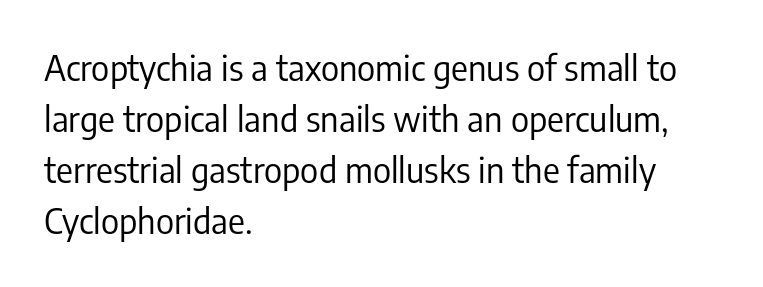
{"serif": "no", "italic": "no", "bold": "no", "weight": "regular", "width": "condensed", "stroke_contrast": "low", "x_height": "medium", "monospaced": "no", "underline": "no", "align": "left", "line_spacing": "normal", "line_spacing_ratio": 1.46, "letter_spacing": "normal", "letter_spacing_em": 0.0, "glyph_px": 35}
